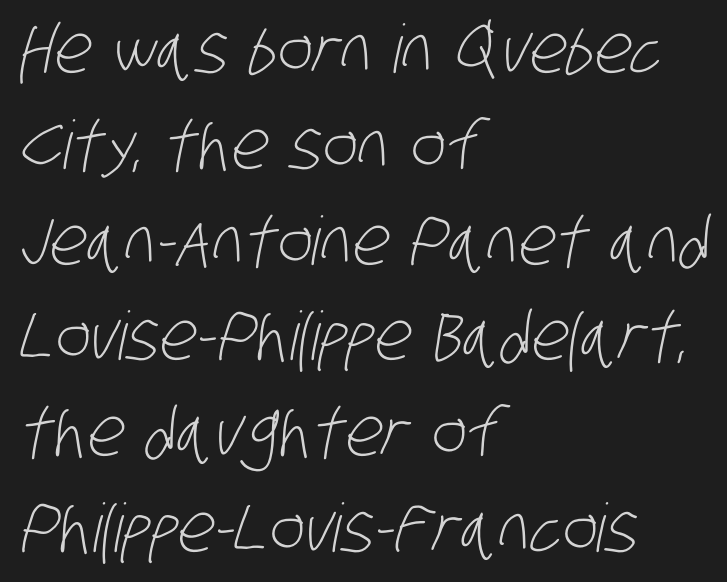
Q: Is the text bold? A: No.
Q: Is the typeface a serif or a sans-serif typeface? A: Sans-serif.
Q: Is the text underlined? A: No.
Q: How is the paragraph aligned? A: Left-aligned.
Q: Is the spacing between letters normal or unusually wide? A: Normal.
Q: Is the spacing between lines tight, normal or loose? A: Normal.
Q: Width (condensed, normal, or wide)? A: Condensed.
Q: Stroke contrast? A: Low.
Q: x-height? A: Large.
Q: Monospaced? A: No.
